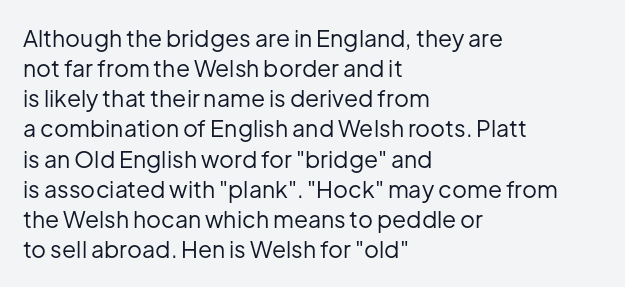
Q: Is the text bold? A: No.
Q: Is the text italic (slanted)? A: No, it is upright.
Q: Is the text underlined? A: No.
Q: How is the paragraph aligned? A: Left-aligned.
Q: Is the spacing between letters normal or unusually wide? A: Normal.
Q: Is the spacing between lines tight, normal or loose? A: Normal.
